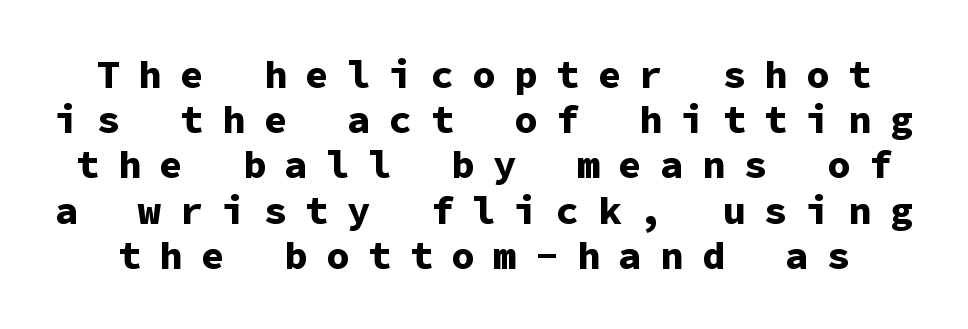
The face used here is monospaced, like something from a code editor. The line texture is sparse and dotted thanks to wide tracking. Type without underlining. The typeface chosen for these lines omits serifs. A roman cut, with each character standing at attention.
